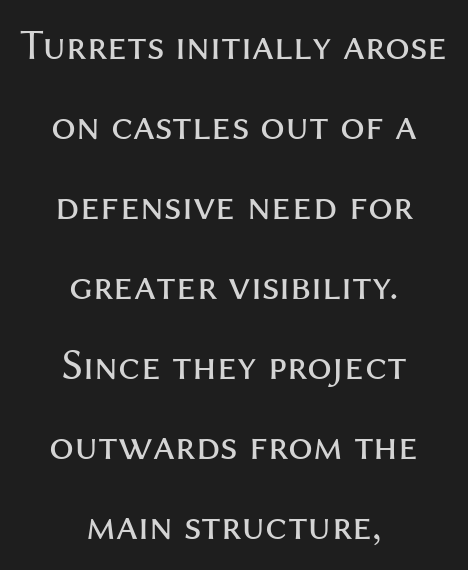
{"serif": "no", "italic": "no", "bold": "no", "weight": "regular", "width": "normal", "stroke_contrast": "medium", "x_height": "medium", "monospaced": "no", "underline": "no", "align": "center", "line_spacing_ratio": 1.82, "letter_spacing": "normal", "letter_spacing_em": 0.0, "glyph_px": 44}
